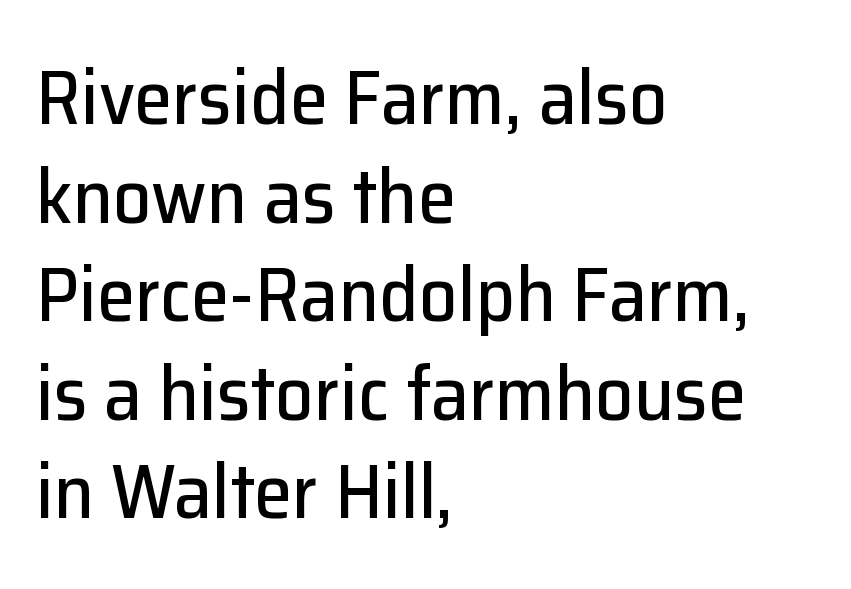
Q: Is the text italic (slanted)? A: No, it is upright.
Q: Is the typeface a serif or a sans-serif typeface? A: Sans-serif.
Q: Is the text underlined? A: No.
Q: How is the paragraph aligned? A: Left-aligned.
Q: Is the spacing between letters normal or unusually wide? A: Normal.
Q: Is the spacing between lines tight, normal or loose? A: Normal.
Q: Width (condensed, normal, or wide)? A: Normal.
Q: Stroke contrast? A: Low.
Q: x-height? A: Medium.
Q: Monospaced? A: No.
